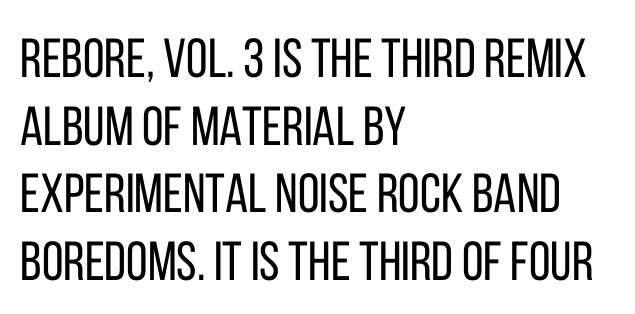
{"serif": "no", "italic": "no", "bold": "no", "weight": "regular", "width": "condensed", "stroke_contrast": "low", "x_height": "large", "monospaced": "no", "underline": "no", "align": "left", "line_spacing_ratio": 1.23, "letter_spacing": "normal", "letter_spacing_em": 0.0, "glyph_px": 55}
